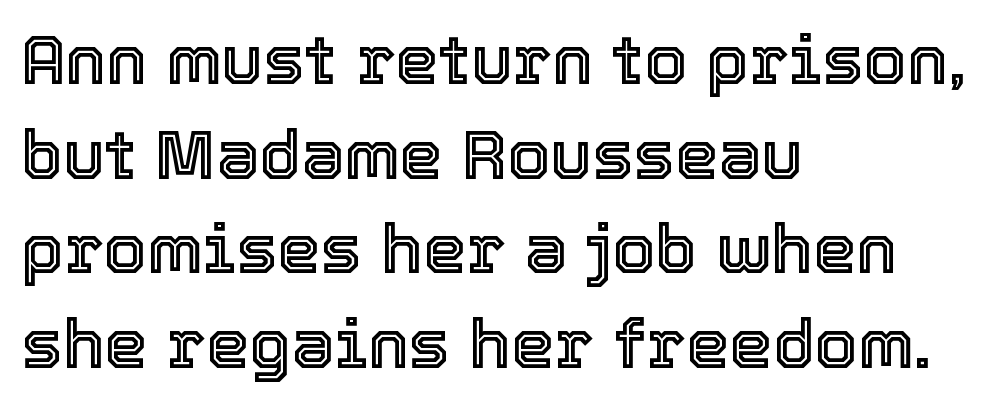
The image shows 69 px text type, upright; set left-aligned, normal line spacing (1.37x), normal letter spacing, not underlined; a medium x-height.
